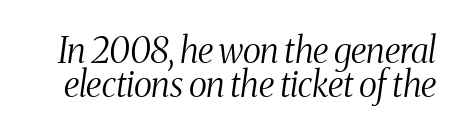
{"serif": "yes", "italic": "yes", "lean": "right", "slant_degrees": 8, "bold": "no", "weight": "light", "width": "condensed", "stroke_contrast": "medium", "x_height": "medium", "monospaced": "no", "underline": "no", "line_spacing": "tight", "line_spacing_ratio": 0.98, "letter_spacing": "normal", "letter_spacing_em": 0.0, "glyph_px": 35}
